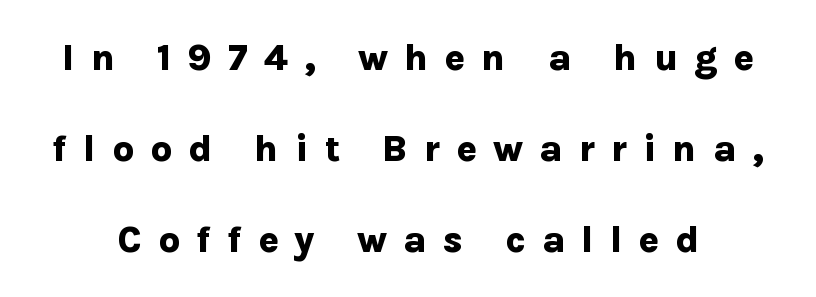
Q: Is the text bold? A: Yes.
Q: Is the text italic (slanted)? A: No, it is upright.
Q: Is the typeface a serif or a sans-serif typeface? A: Sans-serif.
Q: Is the text underlined? A: No.
Q: Is the spacing between letters normal or unusually wide? A: Unusually wide.
Q: Is the spacing between lines tight, normal or loose? A: Loose.
Q: Width (condensed, normal, or wide)? A: Normal.
Q: Stroke contrast? A: Low.
Q: x-height? A: Medium.
Q: Monospaced? A: No.
